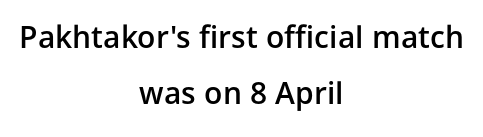
Nothing unusual about the tracking: characters are spaced as the font intends. Strokes here are thickened, but only to semibold level. The paragraph shown floats in the horizontal middle. Any mark beneath the type? The region is blank. This sample has the flowing, uneven cadence of proportional lettering. Stroke terminals: plain, sans-serif.
